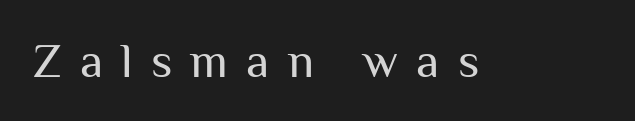
The image shows 48 px regular-weight sans-serif type, upright; set unusually wide letter spacing (+0.38 em), not underlined; medium stroke contrast and a medium x-height.
